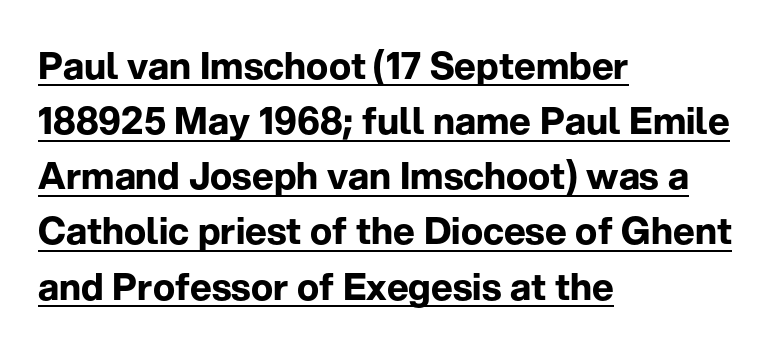
The image shows 37 px bold sans-serif type, upright; set left-aligned, normal line spacing (1.49x), normal letter spacing, underlined; low stroke contrast and a medium x-height.
